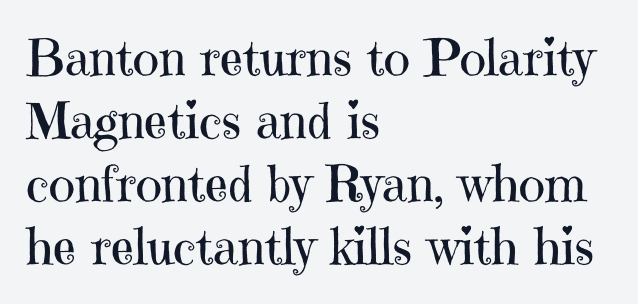
The image shows 50 px regular-weight serif type, upright; set left-aligned, normal line spacing (1.26x), normal letter spacing, not underlined; high stroke contrast and a medium x-height.
